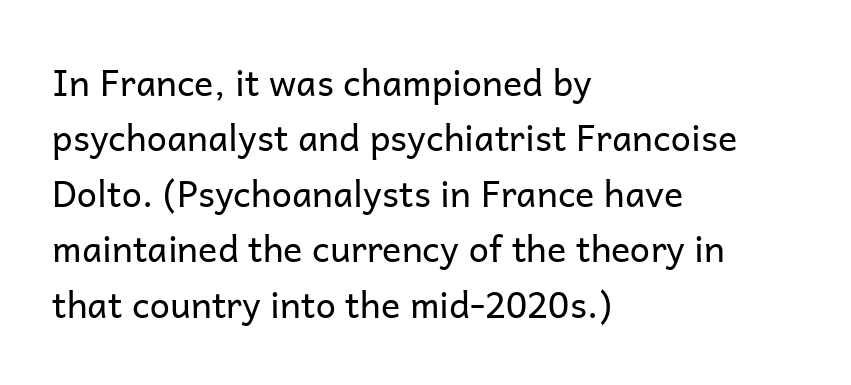
Q: Is the text bold? A: No.
Q: Is the text italic (slanted)? A: No, it is upright.
Q: Is the typeface a serif or a sans-serif typeface? A: Sans-serif.
Q: Is the text underlined? A: No.
Q: How is the paragraph aligned? A: Left-aligned.
Q: Is the spacing between letters normal or unusually wide? A: Normal.
Q: Is the spacing between lines tight, normal or loose? A: Normal.
Q: Width (condensed, normal, or wide)? A: Normal.
Q: Stroke contrast? A: Low.
Q: x-height? A: Medium.
Q: Monospaced? A: No.
